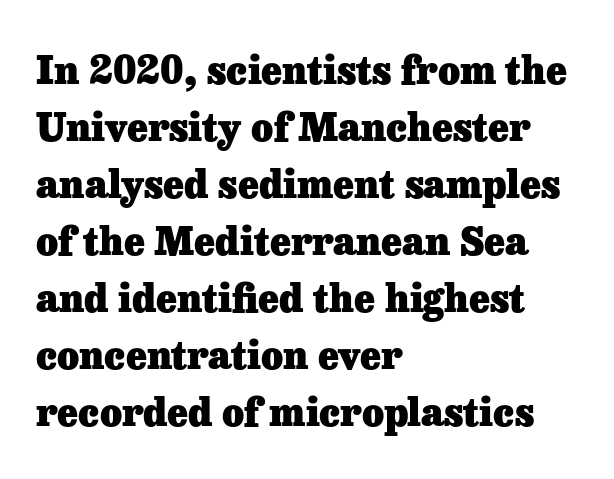
{"serif": "yes", "italic": "no", "bold": "yes", "weight": "heavy", "width": "normal", "stroke_contrast": "low", "x_height": "medium", "monospaced": "no", "underline": "no", "align": "left", "line_spacing": "normal", "line_spacing_ratio": 1.5, "letter_spacing": "normal", "letter_spacing_em": 0.0, "glyph_px": 38}
